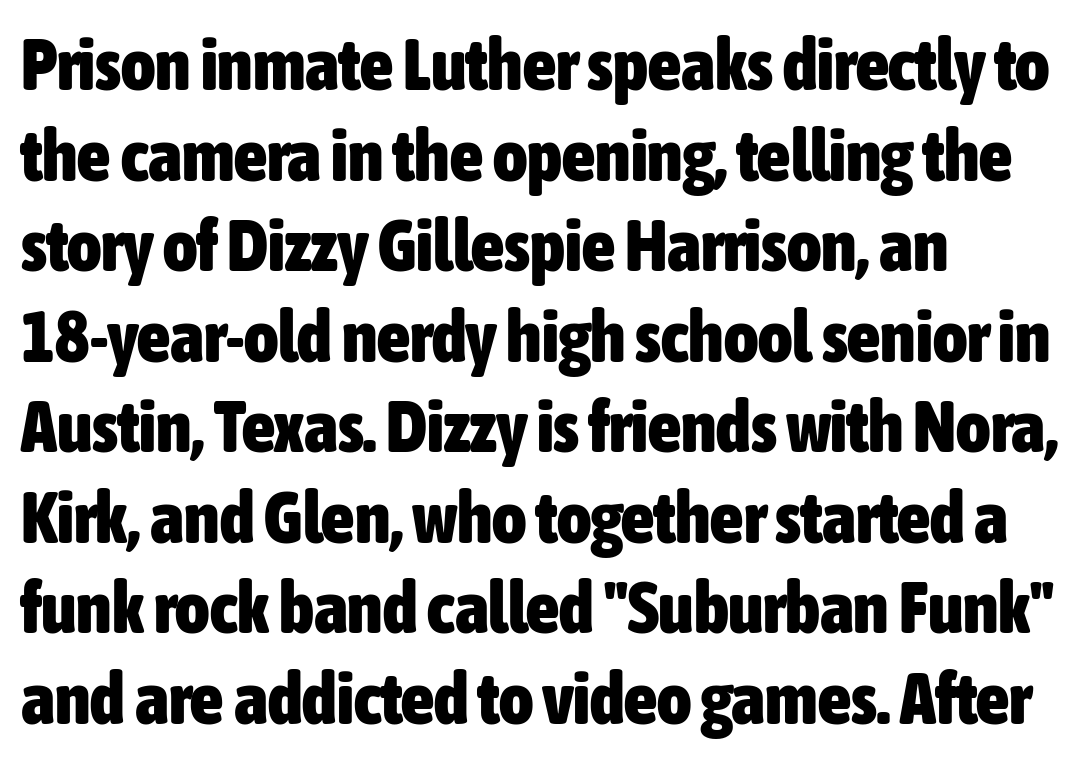
The image shows 73 px heavy, condensed sans-serif type, upright; set left-aligned, line spacing 1.24x, normal letter spacing, not underlined; low stroke contrast and a medium x-height.
